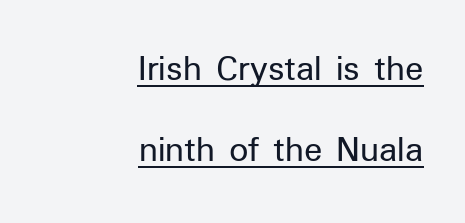
{"serif": "no", "italic": "no", "bold": "no", "weight": "regular", "width": "normal", "stroke_contrast": "low", "x_height": "medium", "monospaced": "no", "underline": "yes", "align": "right", "line_spacing": "loose", "line_spacing_ratio": 2.14, "letter_spacing": "normal", "letter_spacing_em": 0.0, "glyph_px": 38}
